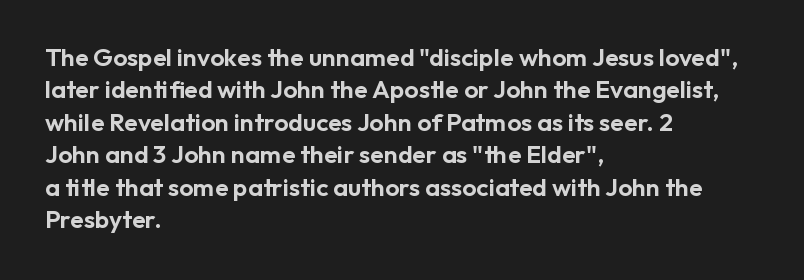
The image shows 25 px text type, upright; set left-aligned, normal line spacing (1.3x), normal letter spacing, not underlined.
